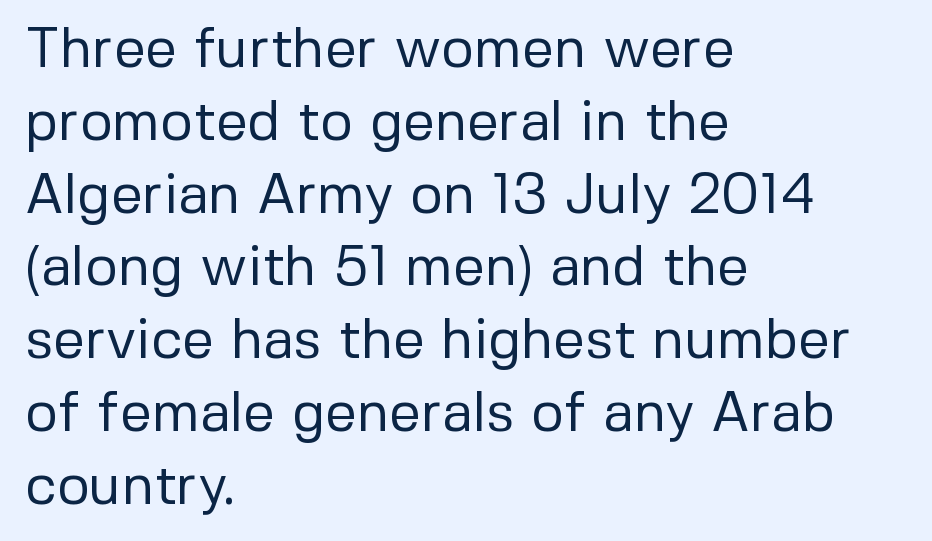
Q: Is the text bold? A: No.
Q: Is the text italic (slanted)? A: No, it is upright.
Q: Is the typeface a serif or a sans-serif typeface? A: Sans-serif.
Q: Is the text underlined? A: No.
Q: How is the paragraph aligned? A: Left-aligned.
Q: Is the spacing between letters normal or unusually wide? A: Normal.
Q: Is the spacing between lines tight, normal or loose? A: Normal.
Q: Width (condensed, normal, or wide)? A: Normal.
Q: Stroke contrast? A: Low.
Q: x-height? A: Medium.
Q: Monospaced? A: No.
